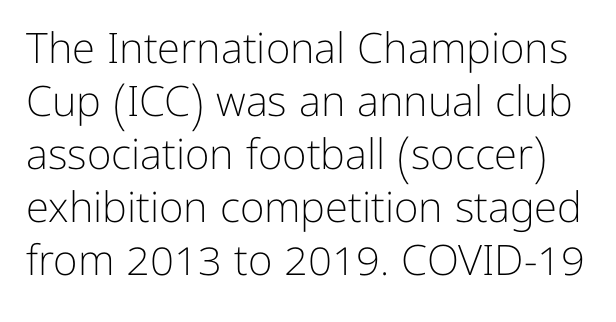
The image shows 42 px light sans-serif type, upright; set normal line spacing (1.26x), normal letter spacing, not underlined; low stroke contrast and a medium x-height.
